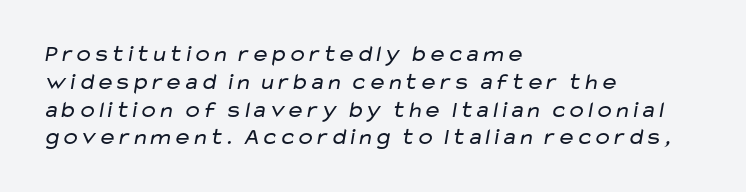
{"bold": "no", "underline": "no", "align": "left", "line_spacing_ratio": 1.21, "letter_spacing": "normal", "letter_spacing_em": 0.0, "glyph_px": 23}
